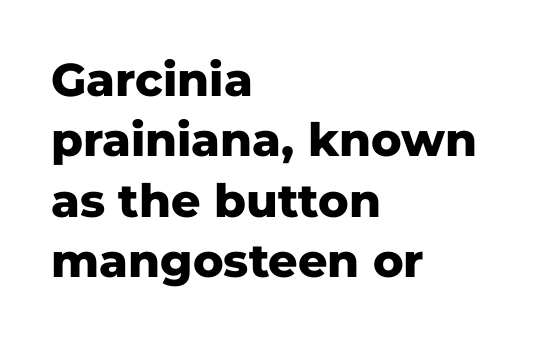
Q: Is the text bold? A: Yes.
Q: Is the text italic (slanted)? A: No, it is upright.
Q: Is the typeface a serif or a sans-serif typeface? A: Sans-serif.
Q: Is the text underlined? A: No.
Q: How is the paragraph aligned? A: Left-aligned.
Q: Is the spacing between letters normal or unusually wide? A: Normal.
Q: Is the spacing between lines tight, normal or loose? A: Normal.
Q: Width (condensed, normal, or wide)? A: Normal.
Q: Stroke contrast? A: Low.
Q: x-height? A: Medium.
Q: Monospaced? A: No.
